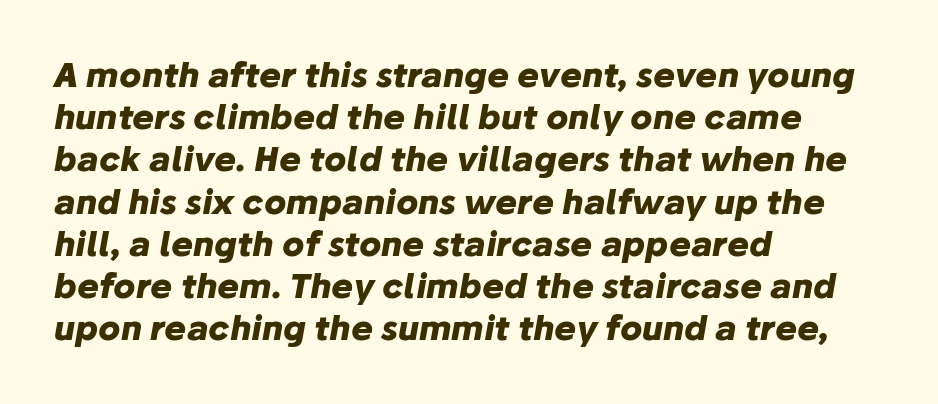
Letter spacing: default. The strip under each line holds only bare page. Whoever set this chose a conventional vertical rhythm. Does the lettering tilt? It does — this is italic.
